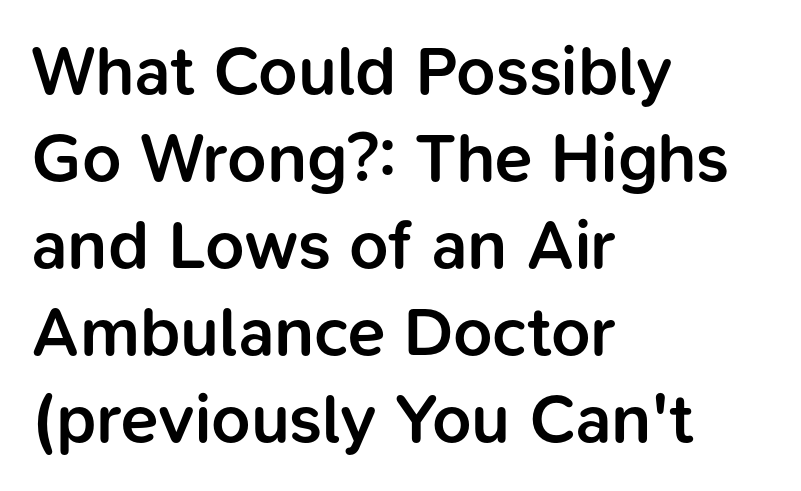
Q: Is the text bold? A: Semi-bold.
Q: Is the text italic (slanted)? A: No, it is upright.
Q: Is the typeface a serif or a sans-serif typeface? A: Sans-serif.
Q: Is the text underlined? A: No.
Q: How is the paragraph aligned? A: Left-aligned.
Q: Is the spacing between letters normal or unusually wide? A: Normal.
Q: Is the spacing between lines tight, normal or loose? A: Normal.
Q: Width (condensed, normal, or wide)? A: Normal.
Q: Stroke contrast? A: Low.
Q: x-height? A: Medium.
Q: Monospaced? A: No.
